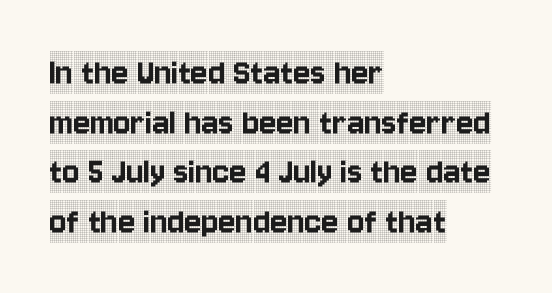
Glance below the letters and you will spot only blank space. Look at the tracking — it's just the regular setting, nothing added. The face used here is seriffed, in the tradition of book romans. Teacher's note: observe the even left margin — that is flush-left alignment. Designer's note — italics off, roman on.
